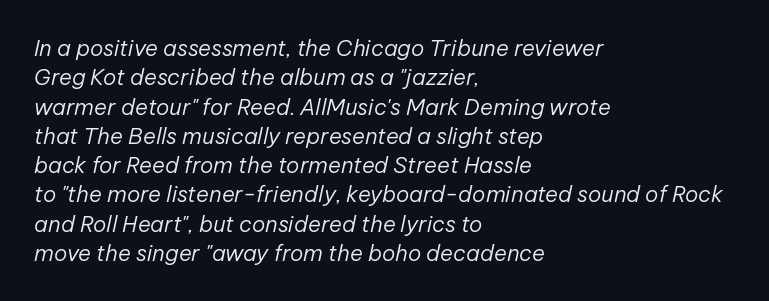
{"italic": "yes", "lean": "right", "slant_degrees": 12, "bold": "no", "underline": "no", "align": "left", "line_spacing": "normal", "line_spacing_ratio": 1.33, "letter_spacing": "normal", "letter_spacing_em": 0.0, "glyph_px": 22}
